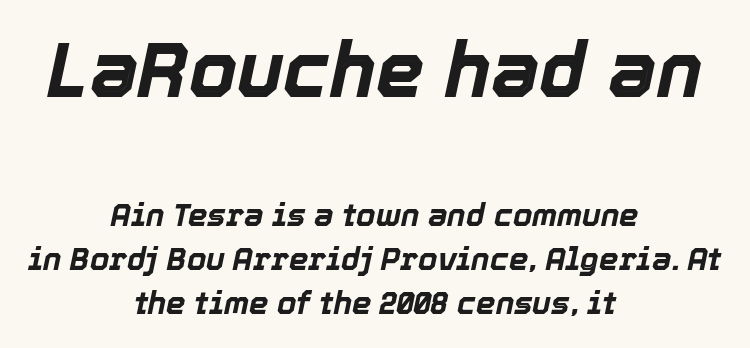
Q: Is the text bold? A: Yes.
Q: Is the text italic (slanted)? A: Yes, it leans right by about 12 degrees.
Q: Is the text underlined? A: No.
Q: How is the paragraph aligned? A: Centered.
Q: Is the spacing between letters normal or unusually wide? A: Normal.
Q: Is the spacing between lines tight, normal or loose? A: Normal.
Q: Which block of text is set in a larger size, the first (top) or the second (bottom)? A: The first (top) one.
Q: Width (condensed, normal, or wide)? A: Normal.
Q: x-height? A: Medium.
Q: Monospaced? A: No.
